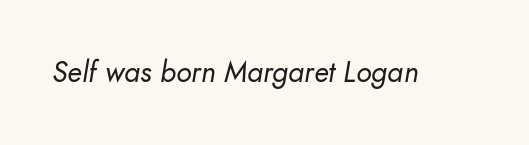
{"italic": "yes", "lean": "right", "slant_degrees": 10, "bold": "no", "weight": "regular", "width": "normal", "stroke_contrast": "low", "x_height": "small", "monospaced": "no", "underline": "no", "letter_spacing": "normal", "letter_spacing_em": 0.0, "glyph_px": 29}
